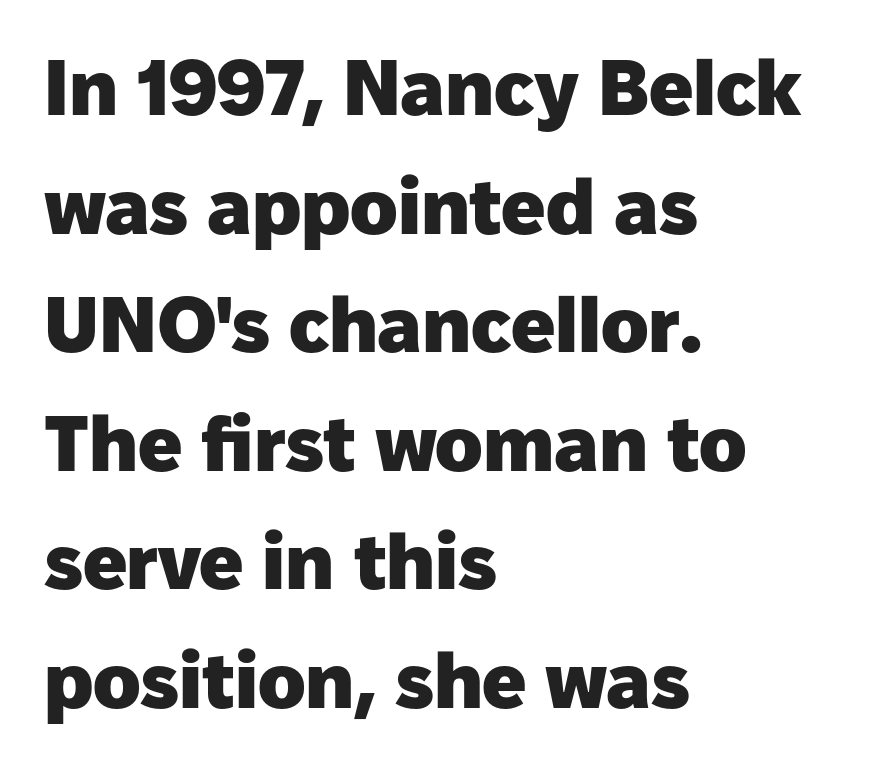
{"serif": "no", "italic": "no", "bold": "yes", "weight": "heavy", "width": "normal", "stroke_contrast": "low", "x_height": "medium", "monospaced": "no", "underline": "no", "align": "left", "line_spacing": "normal", "line_spacing_ratio": 1.52, "letter_spacing": "normal", "letter_spacing_em": 0.0, "glyph_px": 78}
